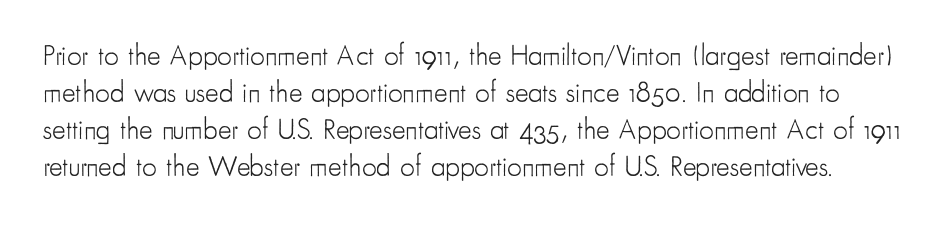
{"serif": "no", "italic": "no", "bold": "no", "weight": "light", "width": "condensed", "stroke_contrast": "low", "x_height": "small", "monospaced": "no", "underline": "no", "line_spacing": "normal", "line_spacing_ratio": 1.28, "letter_spacing": "normal", "letter_spacing_em": 0.0, "glyph_px": 29}
